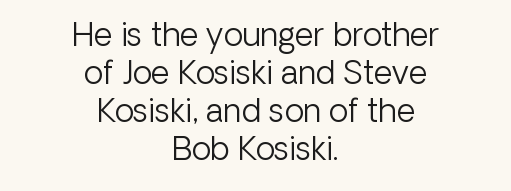
The image shows 32 px light sans-serif type, upright; set centered, line spacing 1.19x, normal letter spacing, not underlined; low stroke contrast and a medium x-height.
